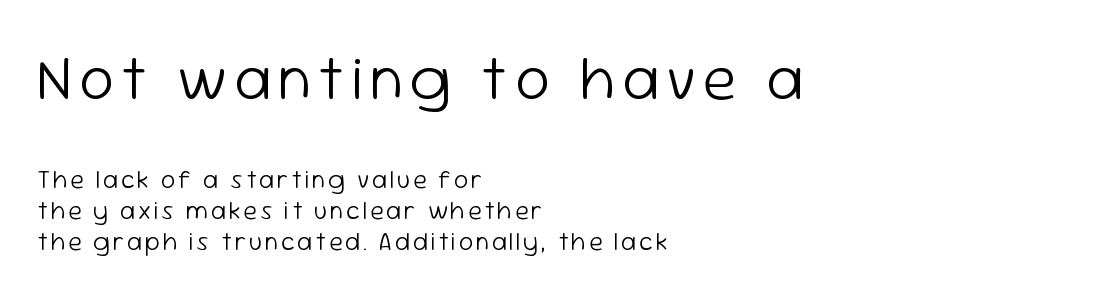
The face used here is proportionally spaced, like ordinary book or web type. Does the lettering tilt? It doesn't — this is upright. One-word summary of the alignment: left. Underlining? Definitely not there. The glyphs in this specimen are sans serif. The typesetting does not lean heavy: it is not bold.
